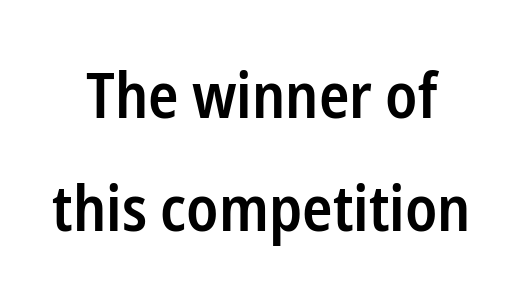
{"serif": "no", "italic": "no", "bold": "semi", "weight": "semibold", "width": "condensed", "stroke_contrast": "low", "x_height": "medium", "monospaced": "no", "underline": "no", "line_spacing_ratio": 1.79, "letter_spacing": "normal", "letter_spacing_em": 0.0, "glyph_px": 63}
